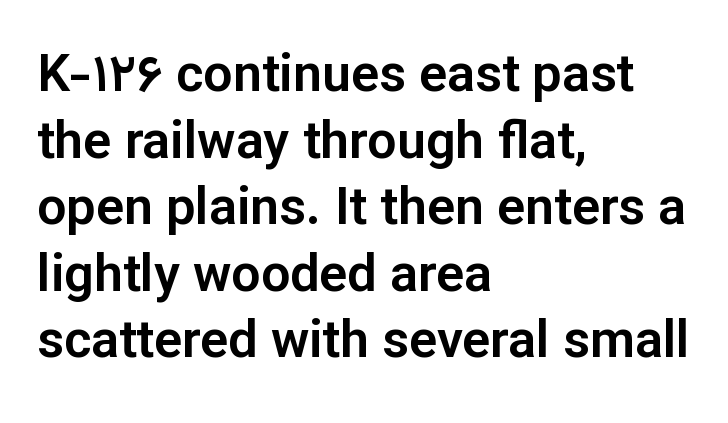
Q: Is the text italic (slanted)? A: No, it is upright.
Q: Is the typeface a serif or a sans-serif typeface? A: Sans-serif.
Q: Is the text underlined? A: No.
Q: How is the paragraph aligned? A: Left-aligned.
Q: Is the spacing between letters normal or unusually wide? A: Normal.
Q: Is the spacing between lines tight, normal or loose? A: Normal.
Q: Width (condensed, normal, or wide)? A: Normal.
Q: Stroke contrast? A: Low.
Q: x-height? A: Medium.
Q: Monospaced? A: No.
